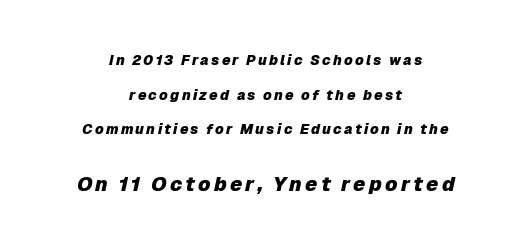
Q: Is the text bold? A: Yes.
Q: Is the text italic (slanted)? A: Yes, it leans right by about 12 degrees.
Q: Is the text underlined? A: No.
Q: How is the paragraph aligned? A: Centered.
Q: Is the spacing between lines tight, normal or loose? A: Loose.
Q: Which block of text is set in a larger size, the first (top) or the second (bottom)? A: The second (bottom) one.
